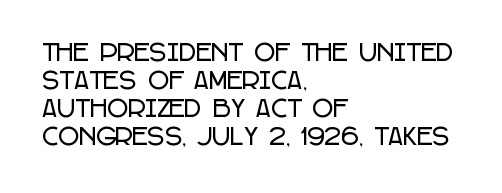
{"italic": "no", "underline": "no", "align": "left", "line_spacing_ratio": 1.22, "letter_spacing": "normal", "letter_spacing_em": 0.0, "glyph_px": 23}
